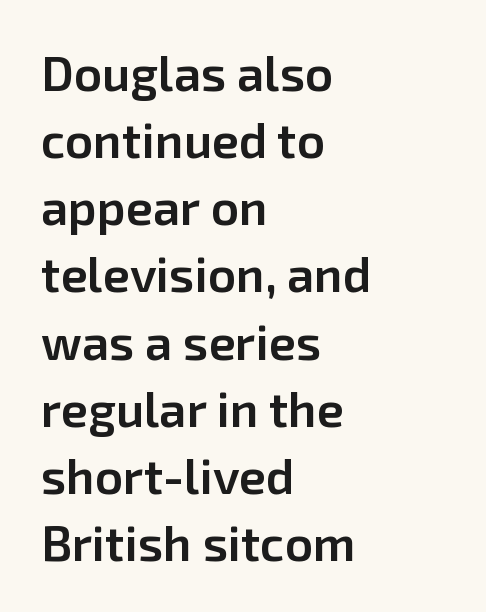
{"serif": "no", "italic": "no", "bold": "semi", "weight": "semibold", "width": "normal", "stroke_contrast": "low", "x_height": "medium", "monospaced": "no", "underline": "no", "align": "left", "line_spacing": "normal", "line_spacing_ratio": 1.37, "letter_spacing": "normal", "letter_spacing_em": 0.0, "glyph_px": 49}
